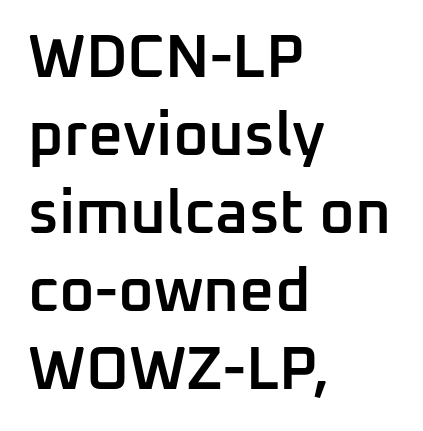
The image shows 61 px semibold sans-serif type, upright; set left-aligned, normal line spacing (1.28x), normal letter spacing, not underlined; low stroke contrast and a medium x-height.
